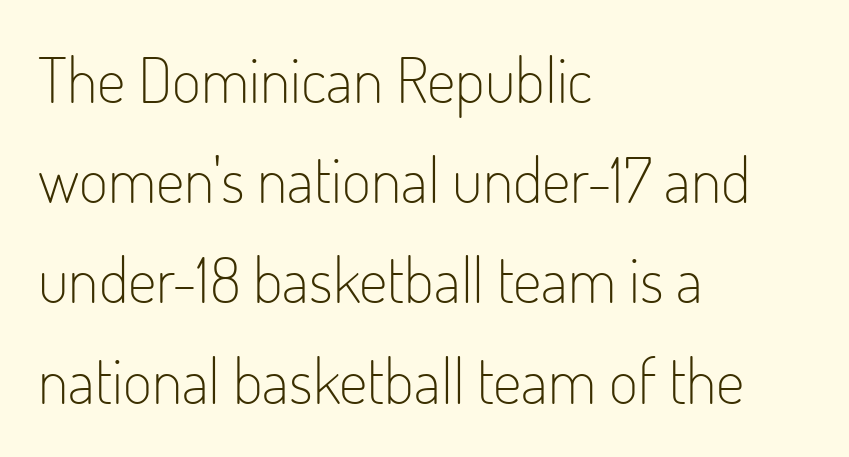
The image shows 63 px light, condensed sans-serif type, upright; set left-aligned, normal line spacing (1.59x), normal letter spacing, not underlined; low stroke contrast and a small x-height.
